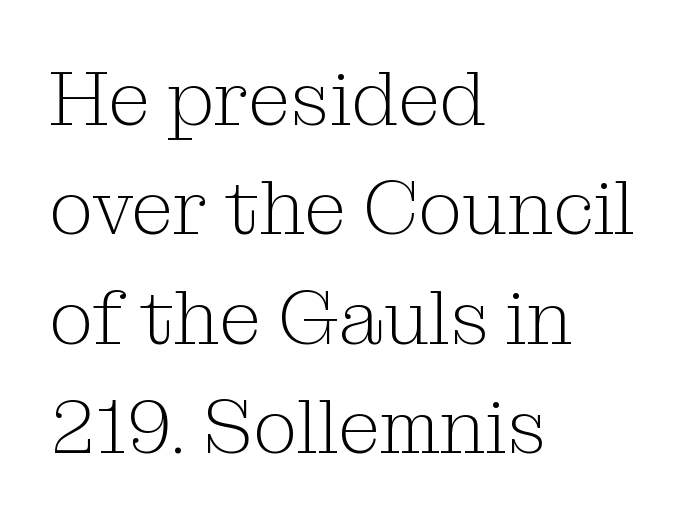
Q: Is the text bold? A: No.
Q: Is the text italic (slanted)? A: No, it is upright.
Q: Is the typeface a serif or a sans-serif typeface? A: Serif.
Q: Is the text underlined? A: No.
Q: How is the paragraph aligned? A: Left-aligned.
Q: Is the spacing between letters normal or unusually wide? A: Normal.
Q: Is the spacing between lines tight, normal or loose? A: Normal.
Q: Width (condensed, normal, or wide)? A: Normal.
Q: Stroke contrast? A: Medium.
Q: x-height? A: Medium.
Q: Monospaced? A: No.
